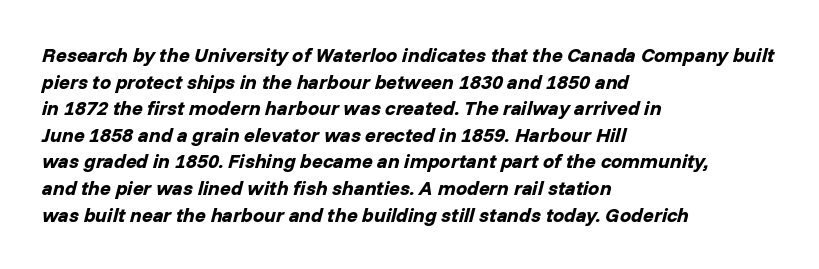
Q: Is the text bold? A: Yes.
Q: Is the text italic (slanted)? A: Yes, it leans right by about 14 degrees.
Q: Is the text underlined? A: No.
Q: How is the paragraph aligned? A: Left-aligned.
Q: Is the spacing between letters normal or unusually wide? A: Normal.
Q: Is the spacing between lines tight, normal or loose? A: Normal.
